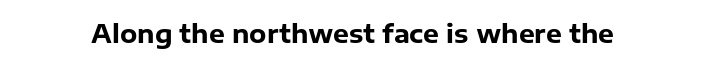
The image shows 25 px bold type, upright; set normal letter spacing, not underlined.
